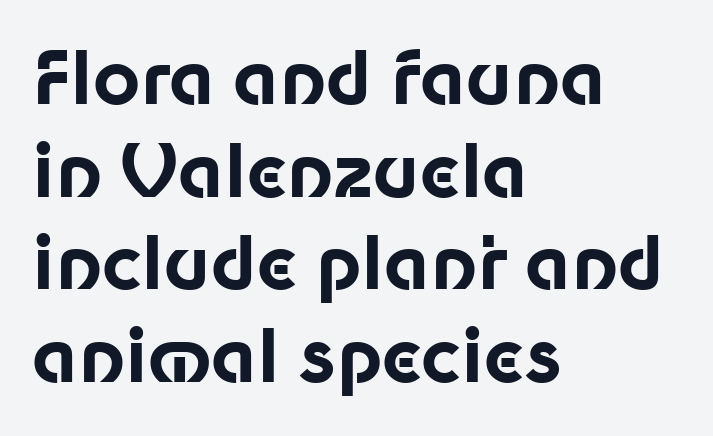
Typographic density is high because the face is bold. Baseline-to-baseline distance is the conventional proportion of letter height. This sample has the flowing, uneven cadence of proportional lettering. Compared with typical body copy, the letter spacing here is the same. The type sits square on the baseline with zero lean.
